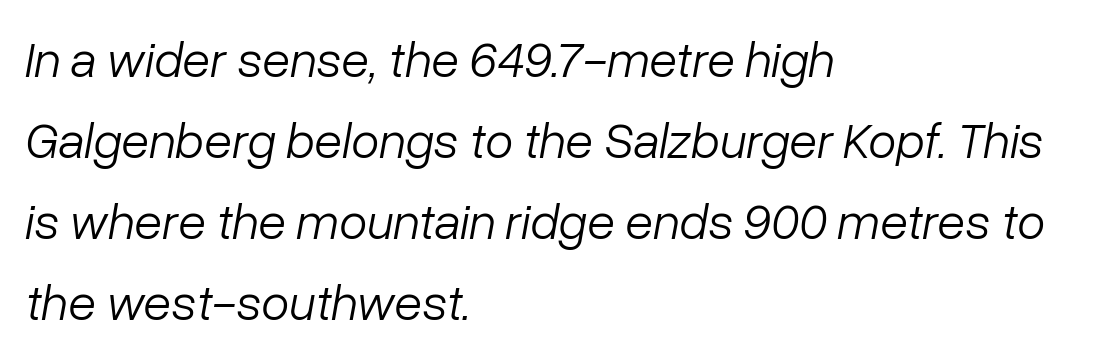
Q: Is the text bold? A: No.
Q: Is the text italic (slanted)? A: Yes, it leans right by about 10 degrees.
Q: Is the text underlined? A: No.
Q: How is the paragraph aligned? A: Left-aligned.
Q: Is the spacing between letters normal or unusually wide? A: Normal.
Q: Is the spacing between lines tight, normal or loose? A: Normal.
Q: Width (condensed, normal, or wide)? A: Normal.
Q: Stroke contrast? A: Low.
Q: x-height? A: Medium.
Q: Monospaced? A: No.
